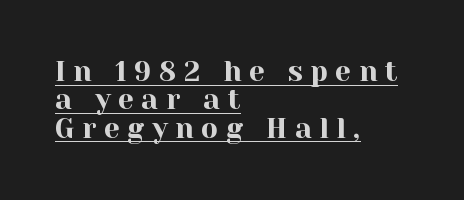
Q: Is the text italic (slanted)? A: No, it is upright.
Q: Is the typeface a serif or a sans-serif typeface? A: Serif.
Q: Is the text underlined? A: Yes.
Q: How is the paragraph aligned? A: Left-aligned.
Q: Is the spacing between letters normal or unusually wide? A: Unusually wide.
Q: Is the spacing between lines tight, normal or loose? A: Tight.
Q: Width (condensed, normal, or wide)? A: Normal.
Q: x-height? A: Medium.
Q: Monospaced? A: No.
